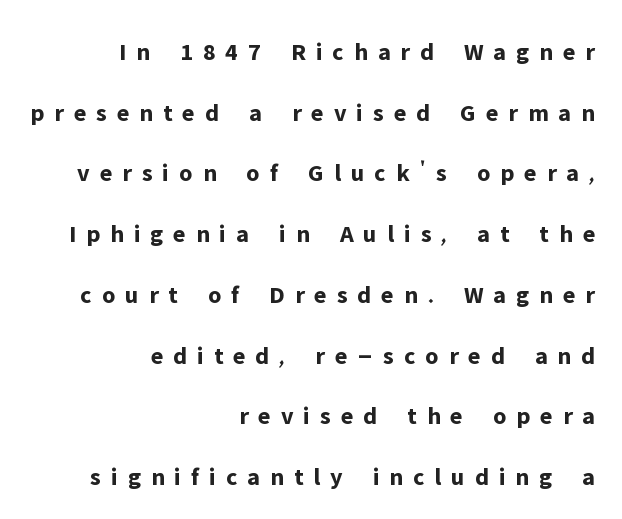
Q: Is the text bold? A: Yes.
Q: Is the text italic (slanted)? A: No, it is upright.
Q: Is the text underlined? A: No.
Q: How is the paragraph aligned? A: Right-aligned.
Q: Is the spacing between letters normal or unusually wide? A: Unusually wide.
Q: Is the spacing between lines tight, normal or loose? A: Loose.
